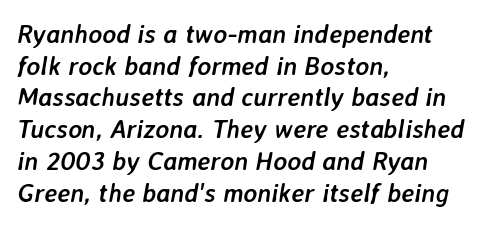
The image shows 26 px bold type, italic (leaning right); set left-aligned, line spacing 1.22x, normal letter spacing, not underlined.
